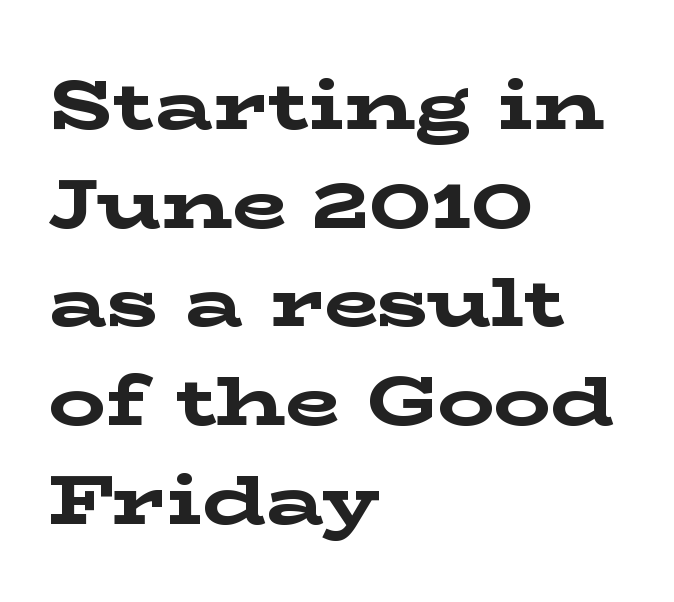
Q: Is the text bold? A: Yes.
Q: Is the text italic (slanted)? A: No, it is upright.
Q: Is the typeface a serif or a sans-serif typeface? A: Serif.
Q: Is the text underlined? A: No.
Q: How is the paragraph aligned? A: Left-aligned.
Q: Is the spacing between letters normal or unusually wide? A: Normal.
Q: Is the spacing between lines tight, normal or loose? A: Normal.
Q: Width (condensed, normal, or wide)? A: Wide.
Q: Stroke contrast? A: Low.
Q: x-height? A: Medium.
Q: Monospaced? A: No.
